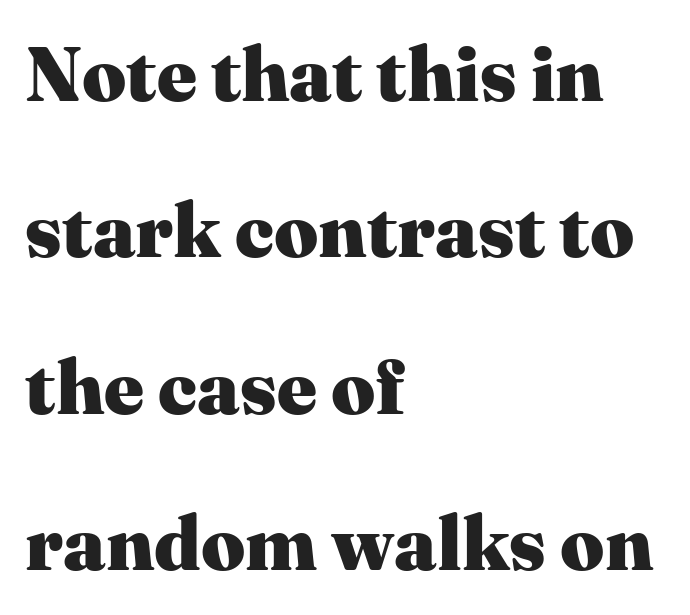
Stroke terminals: seriffed. Thick stems and heavy bowls — unmistakably bold. Short and long lines alike share a common starting point at left. Between one letter and the next there's only the usual sliver of space. Do the characters align in a grid? No, the font is proportional.
